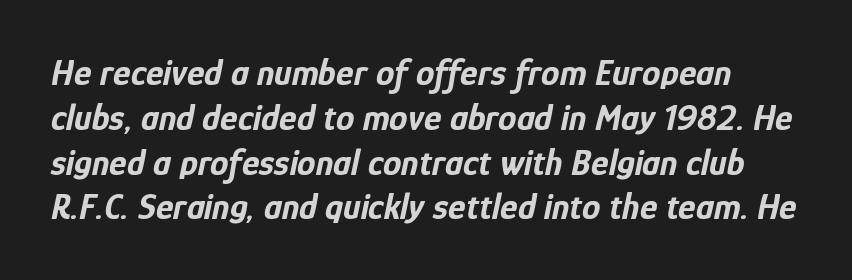
The image shows 37 px bold, condensed type, italic (leaning right); set line spacing 1.21x, normal letter spacing, not underlined; low stroke contrast and a medium x-height.
